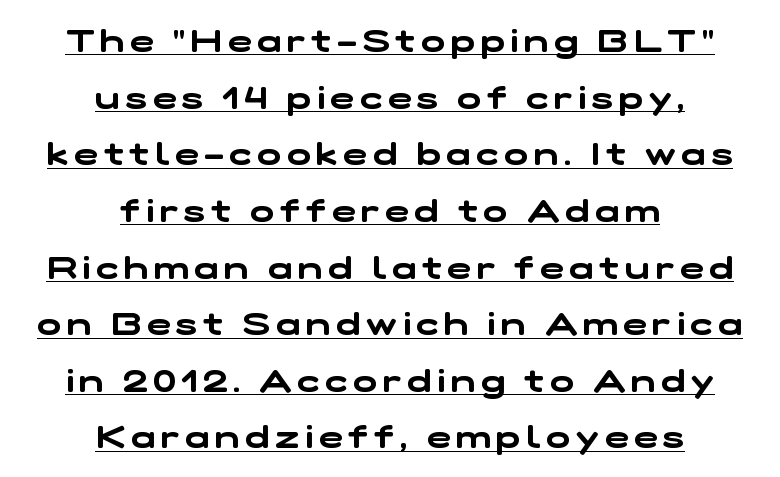
The image shows 32 px wide sans-serif type; set centered, line spacing 1.77x, underlined; low stroke contrast and a medium x-height.
